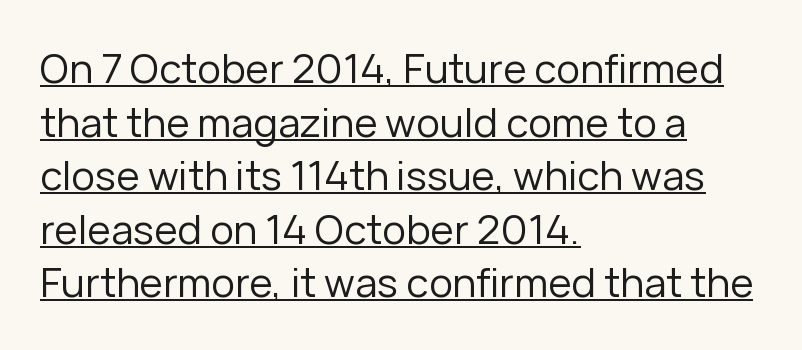
The image shows 40 px regular-weight sans-serif type, upright; set left-aligned, normal line spacing (1.34x), normal letter spacing, underlined; low stroke contrast and a medium x-height.
